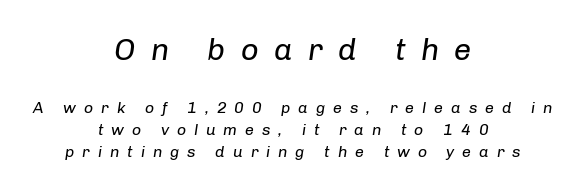
Q: Is the text bold? A: No.
Q: Is the text italic (slanted)? A: Yes, it leans right by about 8 degrees.
Q: Is the text underlined? A: No.
Q: How is the paragraph aligned? A: Centered.
Q: Is the spacing between letters normal or unusually wide? A: Unusually wide.
Q: Is the spacing between lines tight, normal or loose? A: Normal.
Q: Which block of text is set in a larger size, the first (top) or the second (bottom)? A: The first (top) one.
Q: Width (condensed, normal, or wide)? A: Normal.
Q: Stroke contrast? A: Low.
Q: x-height? A: Medium.
Q: Monospaced? A: No.
